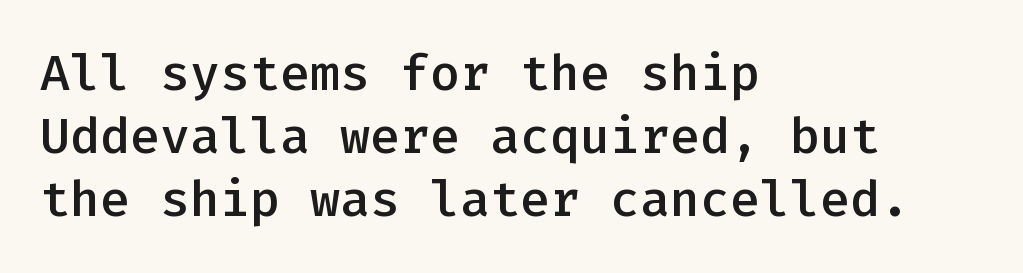
{"serif": "no", "italic": "no", "bold": "semi", "weight": "semibold", "width": "normal", "stroke_contrast": "low", "x_height": "medium", "monospaced": "yes", "underline": "no", "align": "left", "line_spacing": "normal", "line_spacing_ratio": 1.26, "letter_spacing": "normal", "letter_spacing_em": 0.0, "glyph_px": 50}
